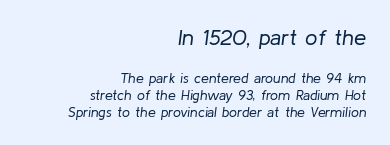
This sample uses an oblique cut, with every glyph tilted off the vertical. Layout note: lines flush right. A student would notice the top passage is typeset larger than what follows. Unmarked baselines from the first word to the last.
